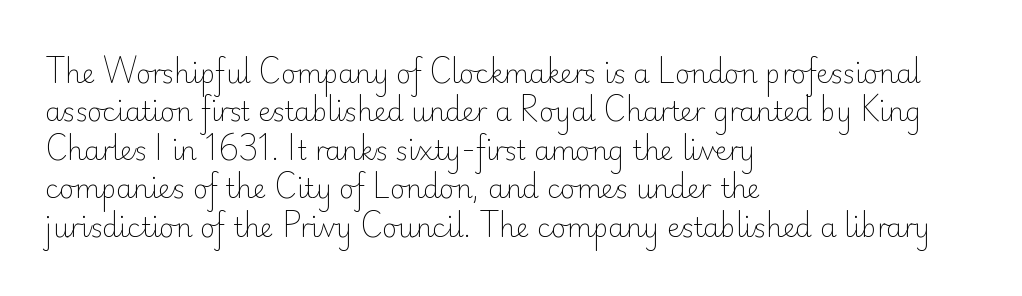
{"italic": "no", "bold": "no", "underline": "no", "align": "left", "line_spacing": "normal", "line_spacing_ratio": 1.48, "letter_spacing": "normal", "letter_spacing_em": 0.0, "glyph_px": 26}
